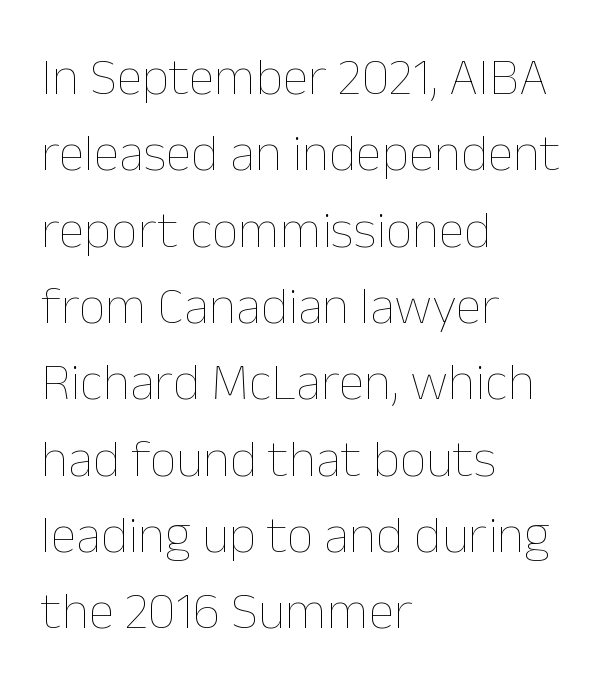
Is the stroke heavy? The answer is a plain regular-or-lighter. The typesetter chose a ragged-right arrangement here. Successive baselines arrive at the customary interval. Posture: vertical.
